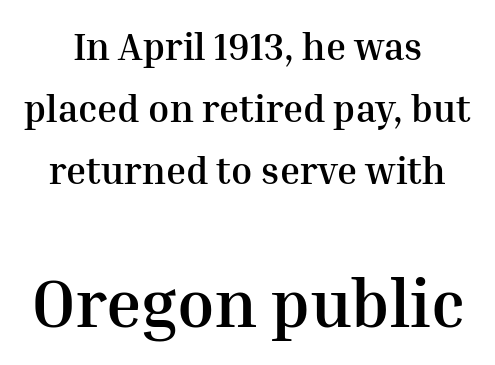
Q: Is the text bold? A: Yes.
Q: Is the text italic (slanted)? A: No, it is upright.
Q: Is the typeface a serif or a sans-serif typeface? A: Serif.
Q: Is the text underlined? A: No.
Q: How is the paragraph aligned? A: Centered.
Q: Is the spacing between letters normal or unusually wide? A: Normal.
Q: Is the spacing between lines tight, normal or loose? A: Normal.
Q: Which block of text is set in a larger size, the first (top) or the second (bottom)? A: The second (bottom) one.
Q: Width (condensed, normal, or wide)? A: Normal.
Q: Stroke contrast? A: Medium.
Q: x-height? A: Medium.
Q: Monospaced? A: No.
